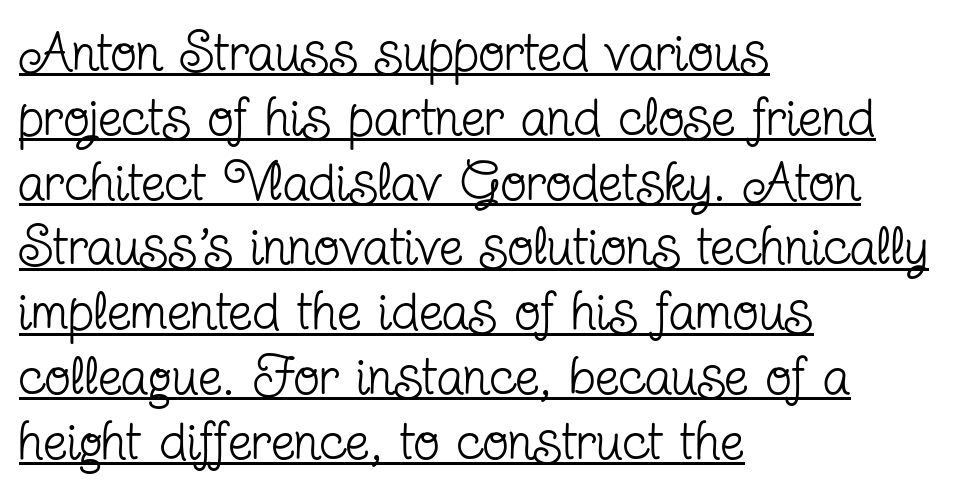
There is no visible air inserted between adjacent glyphs. Note the varied advance widths — an 'i' is clearly narrower than an 'm'. Unbolded letterforms with no extra heft. Line starts are locked; line ends wander. Ordinary non-slanted type is in use.
